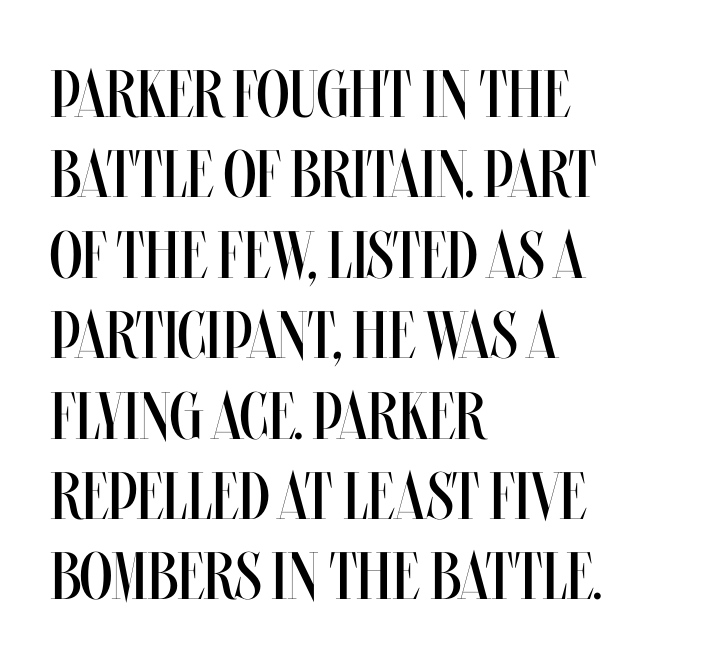
Q: Is the text bold? A: No.
Q: Is the text italic (slanted)? A: No, it is upright.
Q: Is the text underlined? A: No.
Q: How is the paragraph aligned? A: Left-aligned.
Q: Is the spacing between letters normal or unusually wide? A: Normal.
Q: Width (condensed, normal, or wide)? A: Condensed.
Q: Stroke contrast? A: Medium.
Q: x-height? A: Large.
Q: Monospaced? A: No.
